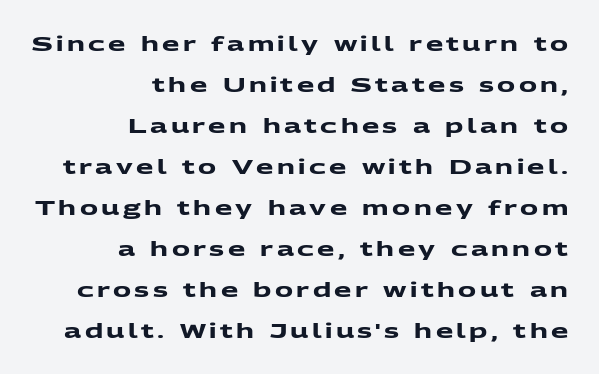
Q: Is the text bold? A: Yes.
Q: Is the text underlined? A: No.
Q: How is the paragraph aligned? A: Right-aligned.
Q: Is the spacing between lines tight, normal or loose? A: Loose.
